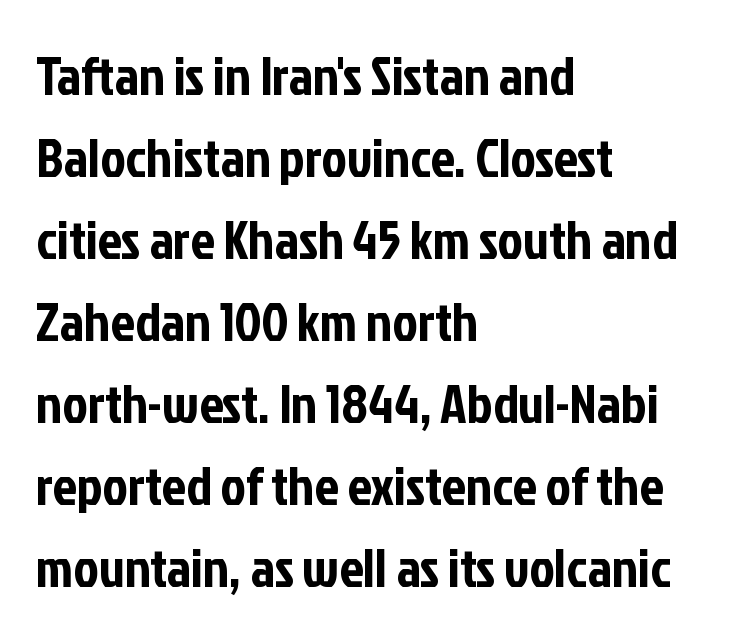
These lines sit exactly where default settings would place them. You could call the tracking neutral — neither tight nor loose. The passage is arranged the way most books set body copy — flush left. The rendering uses natural spacing where letterforms have individual widths.
